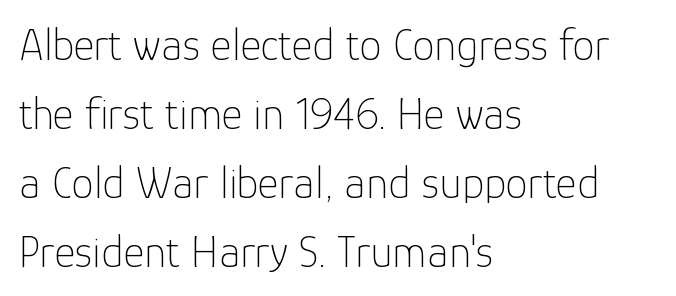
Check under the words: just untouched page. These lines were composed using upright roman letters. What kind of face is this? One without serifs — a sans. Here the designer chose a conventional face with non-uniform glyph widths. A quiet, ordinary-to-light weight characterises the typeface.
